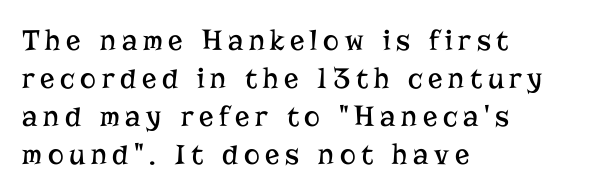
{"serif": "yes", "italic": "no", "bold": "no", "weight": "regular", "width": "normal", "stroke_contrast": "low", "x_height": "medium", "monospaced": "no", "underline": "no", "align": "left", "line_spacing": "normal", "line_spacing_ratio": 1.27, "glyph_px": 30}
